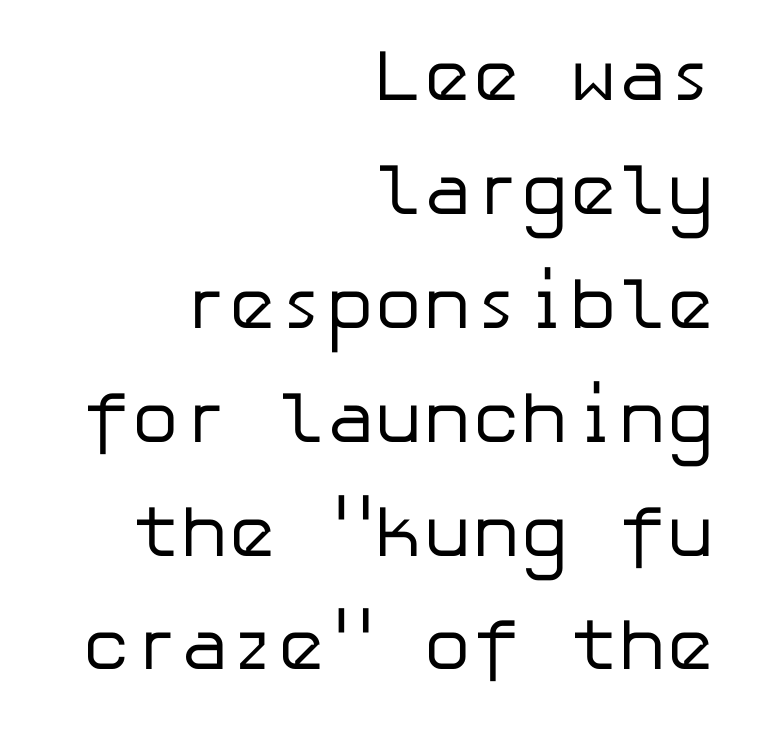
Q: Is the text bold? A: No.
Q: Is the text italic (slanted)? A: No, it is upright.
Q: Is the typeface a serif or a sans-serif typeface? A: Sans-serif.
Q: Is the text underlined? A: No.
Q: How is the paragraph aligned? A: Right-aligned.
Q: Is the spacing between letters normal or unusually wide? A: Normal.
Q: Is the spacing between lines tight, normal or loose? A: Normal.
Q: Width (condensed, normal, or wide)? A: Normal.
Q: Stroke contrast? A: Low.
Q: x-height? A: Medium.
